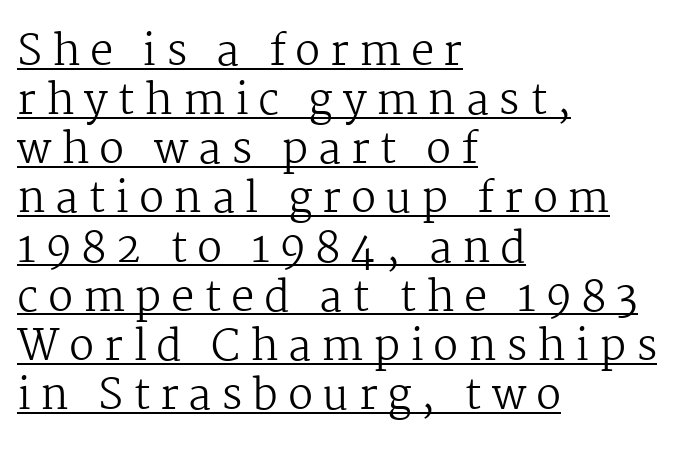
{"serif": "yes", "italic": "no", "bold": "no", "weight": "regular", "width": "normal", "stroke_contrast": "medium", "x_height": "medium", "monospaced": "no", "underline": "yes", "align": "left", "line_spacing_ratio": 1.17, "letter_spacing": "wide", "letter_spacing_em": 0.23, "glyph_px": 42}
